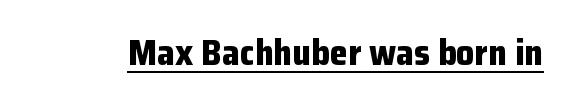
{"serif": "no", "italic": "no", "bold": "yes", "weight": "bold", "width": "normal", "stroke_contrast": "low", "x_height": "medium", "monospaced": "no", "underline": "yes", "letter_spacing": "normal", "letter_spacing_em": 0.0, "glyph_px": 36}
